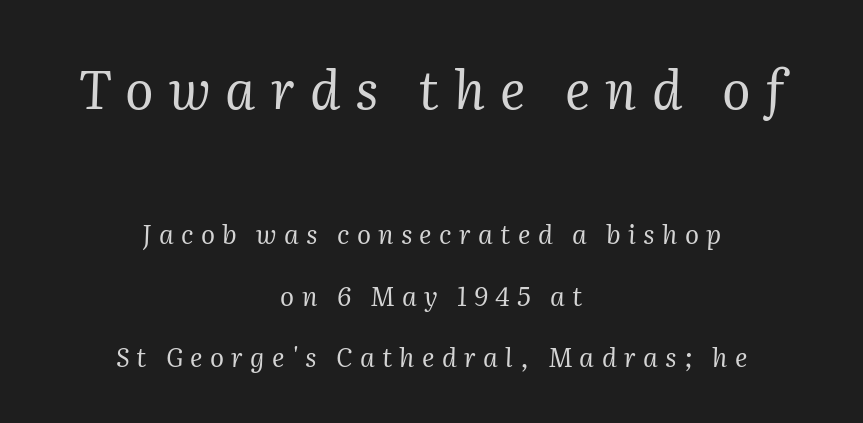
Q: Is the text bold? A: No.
Q: Is the text italic (slanted)? A: Yes, it leans right by about 2 degrees.
Q: Is the typeface a serif or a sans-serif typeface? A: Serif.
Q: Is the text underlined? A: No.
Q: How is the paragraph aligned? A: Centered.
Q: Is the spacing between letters normal or unusually wide? A: Unusually wide.
Q: Is the spacing between lines tight, normal or loose? A: Loose.
Q: Which block of text is set in a larger size, the first (top) or the second (bottom)? A: The first (top) one.
Q: Width (condensed, normal, or wide)? A: Normal.
Q: Stroke contrast? A: Medium.
Q: x-height? A: Medium.
Q: Monospaced? A: No.
